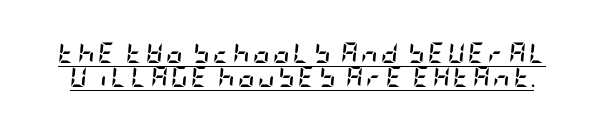
{"italic": "yes", "lean": "right", "slant_degrees": 5, "bold": "yes", "underline": "yes", "line_spacing_ratio": 1.16, "glyph_px": 21}
